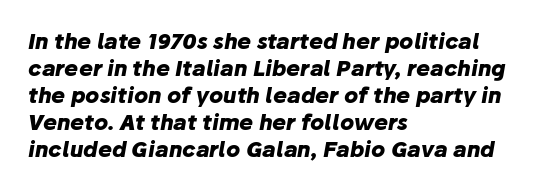
The image shows 21 px bold type, italic (leaning right); set left-aligned, normal line spacing (1.28x), normal letter spacing, not underlined.
